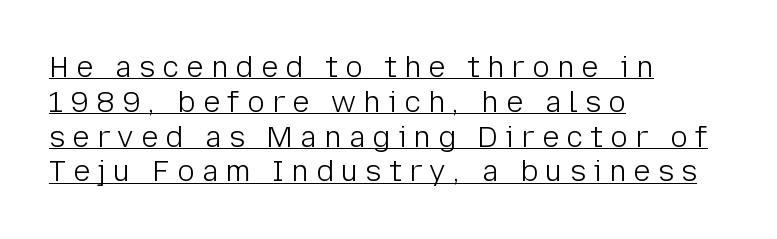
Q: Is the text bold? A: No.
Q: Is the text italic (slanted)? A: No, it is upright.
Q: Is the typeface a serif or a sans-serif typeface? A: Sans-serif.
Q: Is the text underlined? A: Yes.
Q: How is the paragraph aligned? A: Left-aligned.
Q: Is the spacing between letters normal or unusually wide? A: Unusually wide.
Q: Width (condensed, normal, or wide)? A: Normal.
Q: Stroke contrast? A: Low.
Q: x-height? A: Medium.
Q: Monospaced? A: No.
